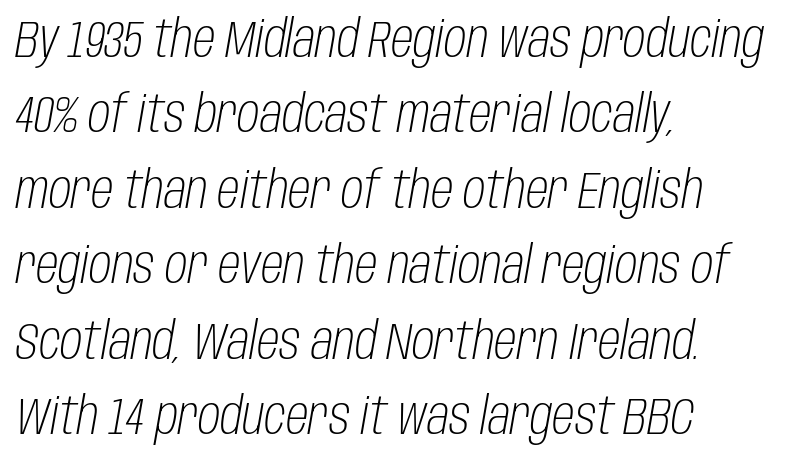
{"italic": "yes", "lean": "right", "slant_degrees": 10, "bold": "no", "weight": "light", "width": "condensed", "stroke_contrast": "low", "x_height": "large", "monospaced": "no", "underline": "no", "align": "left", "line_spacing": "normal", "line_spacing_ratio": 1.48, "letter_spacing": "normal", "letter_spacing_em": 0.0, "glyph_px": 51}
